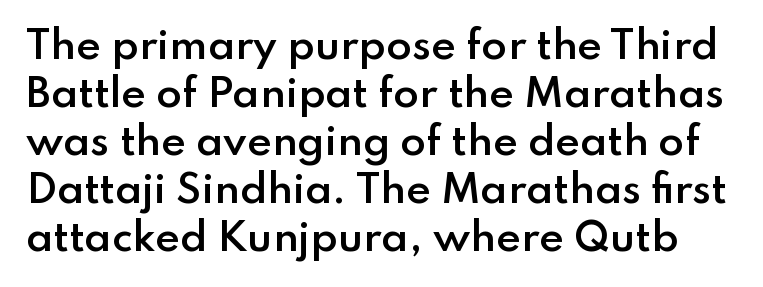
Q: Is the text bold? A: Semi-bold.
Q: Is the text italic (slanted)? A: No, it is upright.
Q: Is the typeface a serif or a sans-serif typeface? A: Sans-serif.
Q: Is the text underlined? A: No.
Q: Is the spacing between letters normal or unusually wide? A: Normal.
Q: Is the spacing between lines tight, normal or loose? A: Normal.
Q: Width (condensed, normal, or wide)? A: Normal.
Q: Stroke contrast? A: Low.
Q: x-height? A: Small.
Q: Monospaced? A: No.
